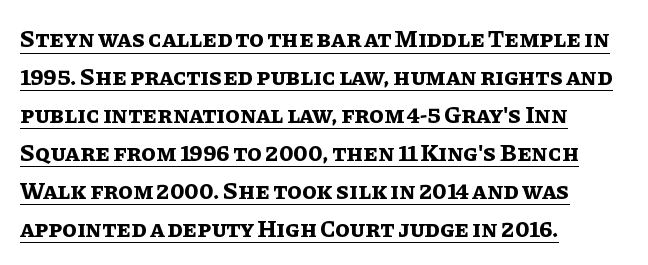
The gaps between neighbouring characters are ordinary and unremarkable. Rendered with straight, roman letterforms. The rag falls on the right side of this text block. Strokes here are thick enough to call this a true bold. Every word sits above its own underline. A typesetter would call this leading conventional body-copy spacing.
